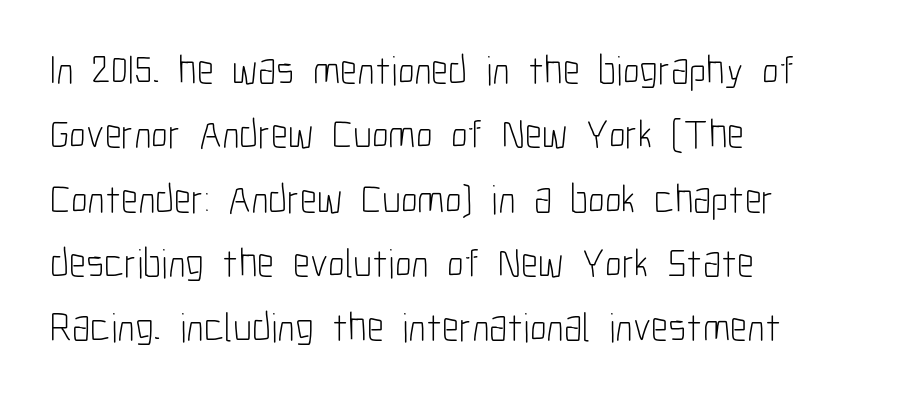
Q: Is the text bold? A: No.
Q: Is the text italic (slanted)? A: No, it is upright.
Q: Is the typeface a serif or a sans-serif typeface? A: Sans-serif.
Q: Is the text underlined? A: No.
Q: How is the paragraph aligned? A: Left-aligned.
Q: Is the spacing between letters normal or unusually wide? A: Normal.
Q: Is the spacing between lines tight, normal or loose? A: Normal.
Q: Width (condensed, normal, or wide)? A: Condensed.
Q: Stroke contrast? A: Low.
Q: x-height? A: Medium.
Q: Monospaced? A: No.
